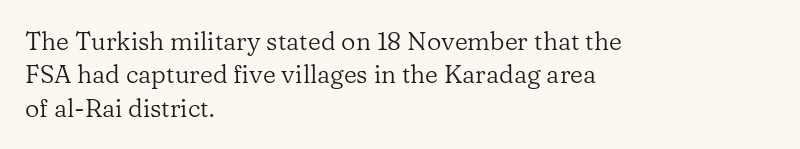
Q: Is the text bold? A: No.
Q: Is the text italic (slanted)? A: No, it is upright.
Q: Is the text underlined? A: No.
Q: How is the paragraph aligned? A: Left-aligned.
Q: Is the spacing between letters normal or unusually wide? A: Normal.
Q: Is the spacing between lines tight, normal or loose? A: Normal.
